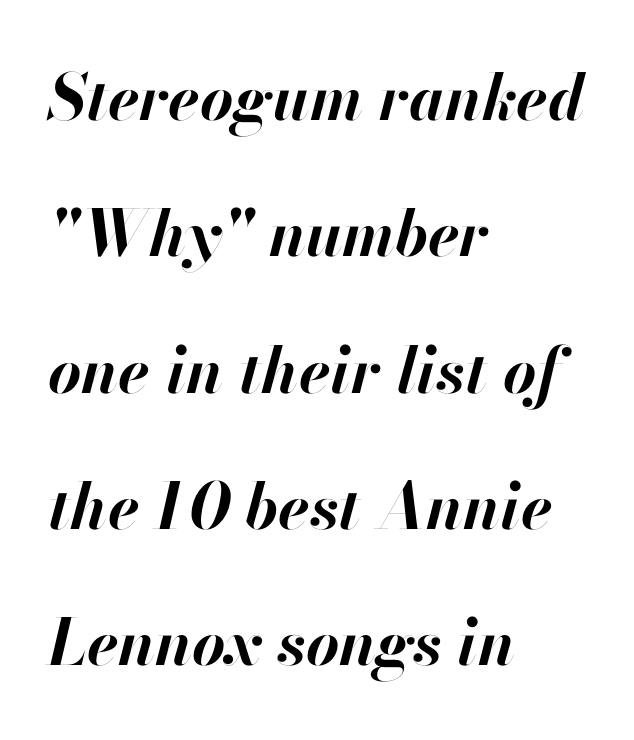
Q: Is the text bold? A: Yes.
Q: Is the text italic (slanted)? A: Yes, it leans right by about 13 degrees.
Q: Is the text underlined? A: No.
Q: How is the paragraph aligned? A: Left-aligned.
Q: Is the spacing between letters normal or unusually wide? A: Normal.
Q: Is the spacing between lines tight, normal or loose? A: Loose.
Q: Width (condensed, normal, or wide)? A: Normal.
Q: Stroke contrast? A: High.
Q: x-height? A: Small.
Q: Monospaced? A: No.
